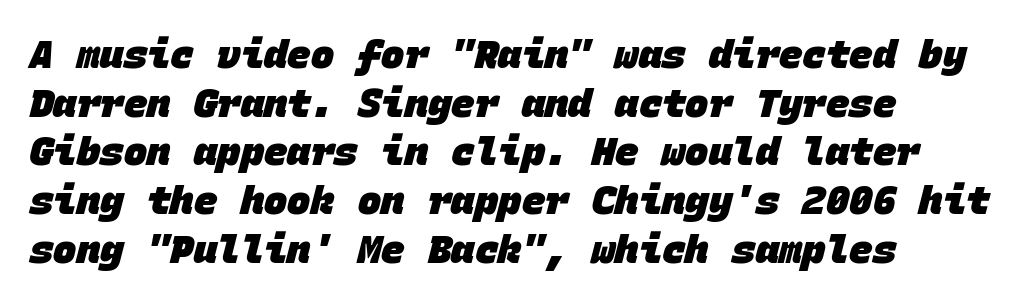
Q: Is the text bold? A: Yes.
Q: Is the typeface a serif or a sans-serif typeface? A: Sans-serif.
Q: Is the text underlined? A: No.
Q: How is the paragraph aligned? A: Left-aligned.
Q: Is the spacing between letters normal or unusually wide? A: Normal.
Q: Is the spacing between lines tight, normal or loose? A: Normal.
Q: Width (condensed, normal, or wide)? A: Normal.
Q: Stroke contrast? A: Low.
Q: x-height? A: Large.
Q: Monospaced? A: Yes.
